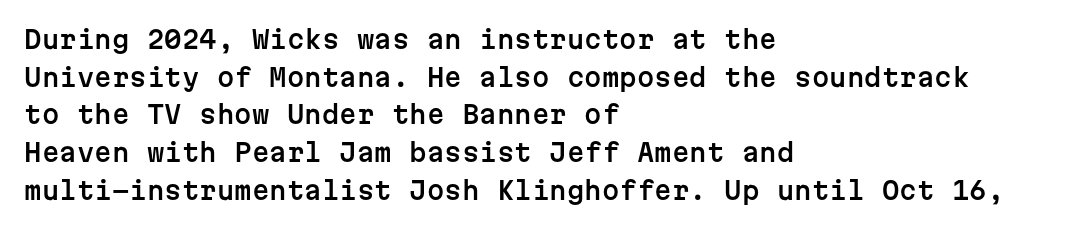
Q: Is the text italic (slanted)? A: No, it is upright.
Q: Is the text underlined? A: No.
Q: How is the paragraph aligned? A: Left-aligned.
Q: Is the spacing between letters normal or unusually wide? A: Normal.
Q: Is the spacing between lines tight, normal or loose? A: Normal.
